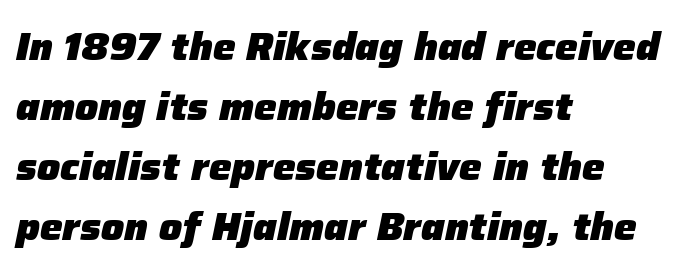
Plain, unruled lines of type. Note the varied advance widths — an 'i' is clearly narrower than an 'm'. Does the leading feel generous? No, just average. Line beginnings align vertically; line endings do not. Tracking value appears to be zero — textbook default spacing. The glyphs have the mass of a bold cut.
